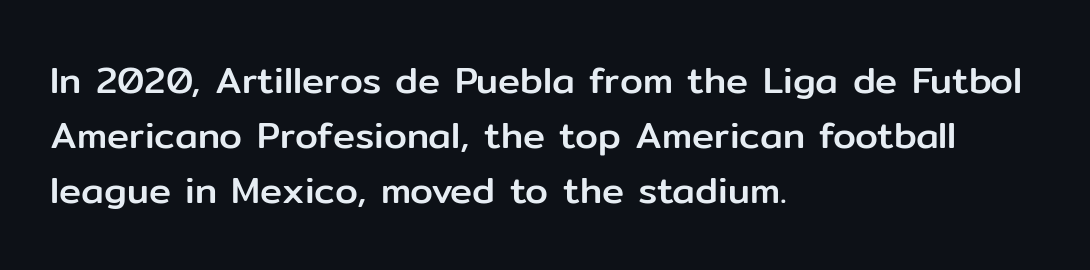
Q: Is the text italic (slanted)? A: No, it is upright.
Q: Is the typeface a serif or a sans-serif typeface? A: Sans-serif.
Q: Is the text underlined? A: No.
Q: How is the paragraph aligned? A: Left-aligned.
Q: Is the spacing between letters normal or unusually wide? A: Normal.
Q: Is the spacing between lines tight, normal or loose? A: Normal.
Q: Width (condensed, normal, or wide)? A: Normal.
Q: Stroke contrast? A: Low.
Q: x-height? A: Medium.
Q: Monospaced? A: No.
